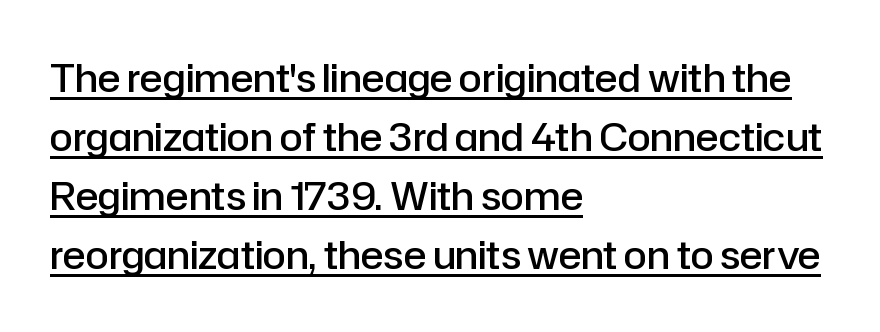
These lines carry some extra weight — a demibold, not a full bold. These lines are rendered in a variable-pitch font. Observe the absence of serifs on each vertical stroke in this sample. Teacher's note: observe the even left margin — that is flush-left alignment.
